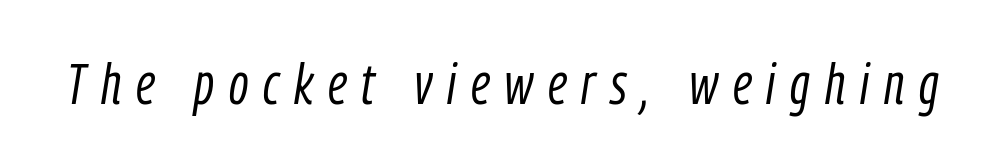
{"italic": "yes", "lean": "right", "slant_degrees": 9, "bold": "no", "weight": "light", "width": "condensed", "stroke_contrast": "low", "x_height": "medium", "monospaced": "no", "underline": "no", "letter_spacing": "wide", "letter_spacing_em": 0.26, "glyph_px": 57}
